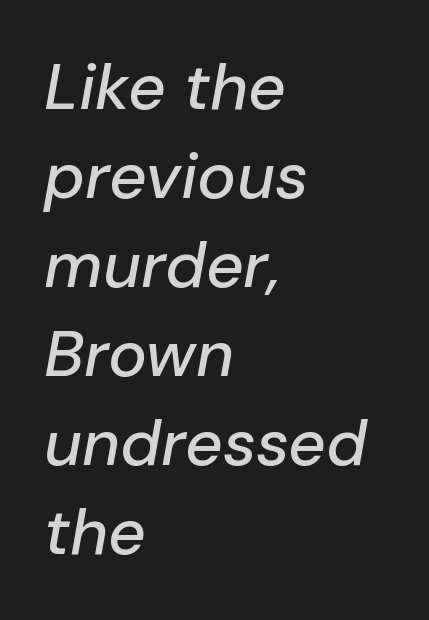
The area under the type is left untouched. Left-aligned paragraph, ragged on the right. No extra tracking has been applied to these lines. Looks like regular typesetting: each glyph gets only the width it needs. How would I describe the line gaps? Plain and ordinary. Italic? Definitely — the glyphs are oblique.
